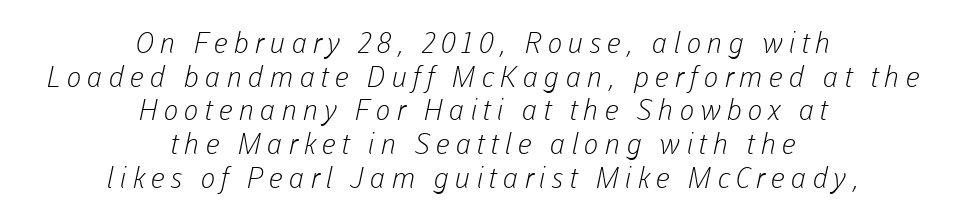
The image shows 29 px light sans-serif type; set centered, line spacing 1.16x, not underlined; low stroke contrast and a medium x-height.
